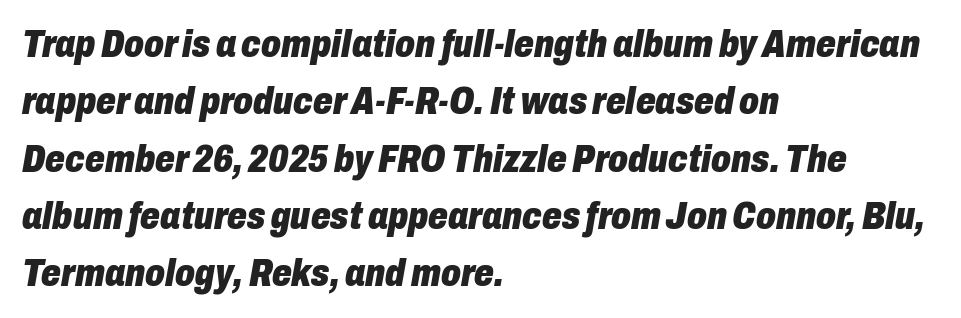
The image shows 39 px heavy, condensed type, italic (leaning right); set left-aligned, normal line spacing (1.47x), normal letter spacing, not underlined; low stroke contrast and a medium x-height.
